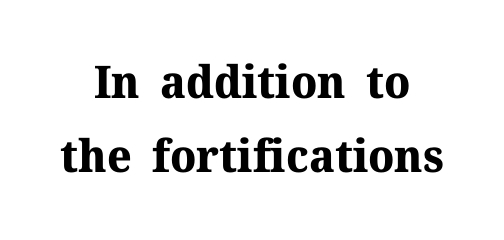
Q: Is the text bold? A: Yes.
Q: Is the text italic (slanted)? A: No, it is upright.
Q: Is the typeface a serif or a sans-serif typeface? A: Serif.
Q: Is the text underlined? A: No.
Q: How is the paragraph aligned? A: Centered.
Q: Is the spacing between letters normal or unusually wide? A: Normal.
Q: Is the spacing between lines tight, normal or loose? A: Normal.
Q: Width (condensed, normal, or wide)? A: Normal.
Q: Stroke contrast? A: Medium.
Q: x-height? A: Medium.
Q: Monospaced? A: No.
